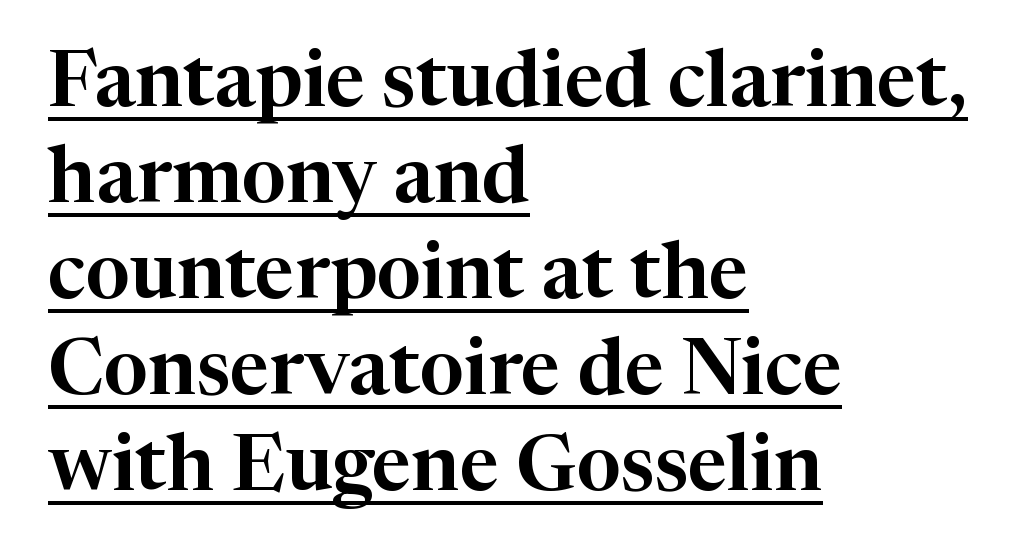
The line texture is even and compact thanks to regular tracking. Students, observe the line beneath the letters — that is underlining. No italicization has been applied; the sample stays upright. Proportional: the letters do not fall into vertical columns. Observe the serifs anchoring each vertical stroke in this sample.
